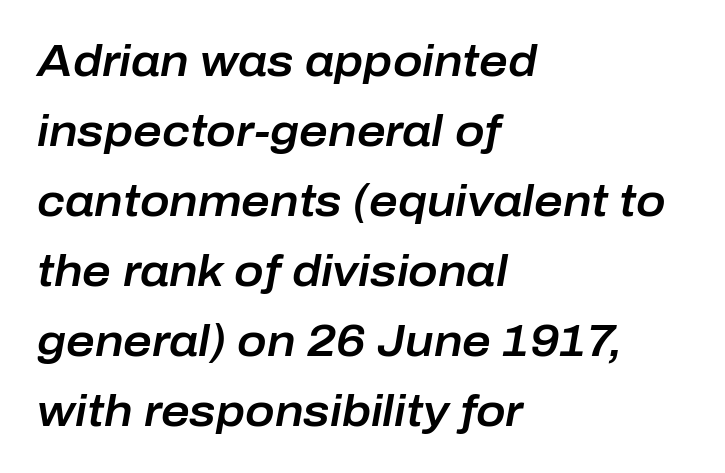
A normal amount of white space separates one row of letters from the next. Does the copy run flush right? No — it runs flush left. Inter-character spacing is left at the font's built-in metrics. Underline: absent.
